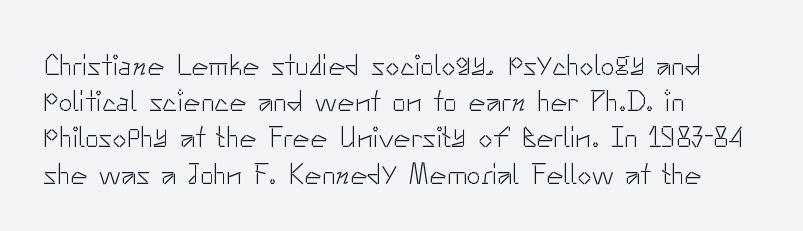
{"serif": "no", "italic": "no", "bold": "no", "weight": "light", "width": "normal", "stroke_contrast": "low", "x_height": "small", "monospaced": "no", "underline": "no", "align": "left", "line_spacing": "normal", "line_spacing_ratio": 1.25, "letter_spacing": "normal", "letter_spacing_em": 0.0, "glyph_px": 29}
